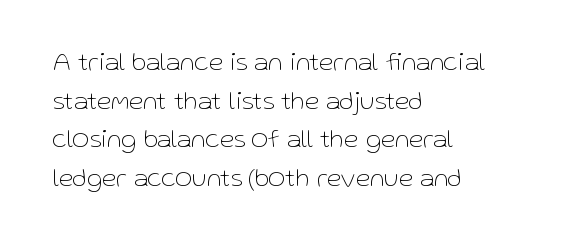
Posture: vertical. The weight tops out at a normal text grade. Words appear dense and cohesive because spacing is normal. If you drew a ruler down the left edge, every line would touch it. Line spacing here is normal. Underline: absent.
